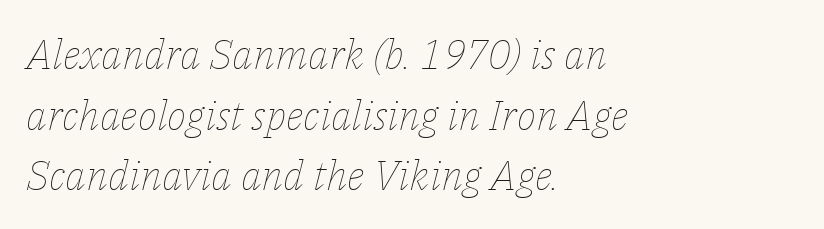
{"italic": "yes", "lean": "right", "slant_degrees": 14, "bold": "no", "weight": "thin", "width": "normal", "stroke_contrast": "low", "x_height": "medium", "monospaced": "no", "underline": "no", "align": "left", "line_spacing": "normal", "line_spacing_ratio": 1.48, "letter_spacing": "normal", "letter_spacing_em": 0.0, "glyph_px": 41}
